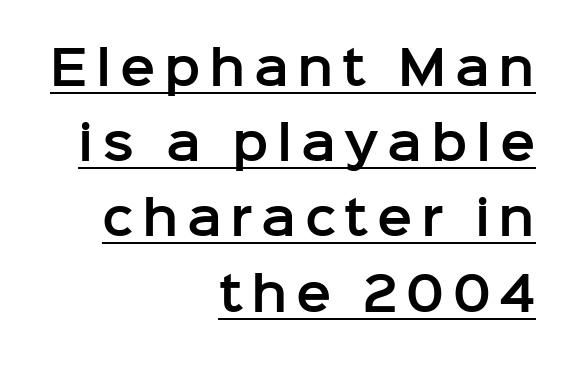
Q: Is the text italic (slanted)? A: No, it is upright.
Q: Is the typeface a serif or a sans-serif typeface? A: Sans-serif.
Q: Is the text underlined? A: Yes.
Q: How is the paragraph aligned? A: Right-aligned.
Q: Is the spacing between lines tight, normal or loose? A: Normal.
Q: Width (condensed, normal, or wide)? A: Normal.
Q: Stroke contrast? A: Low.
Q: x-height? A: Medium.
Q: Monospaced? A: No.
